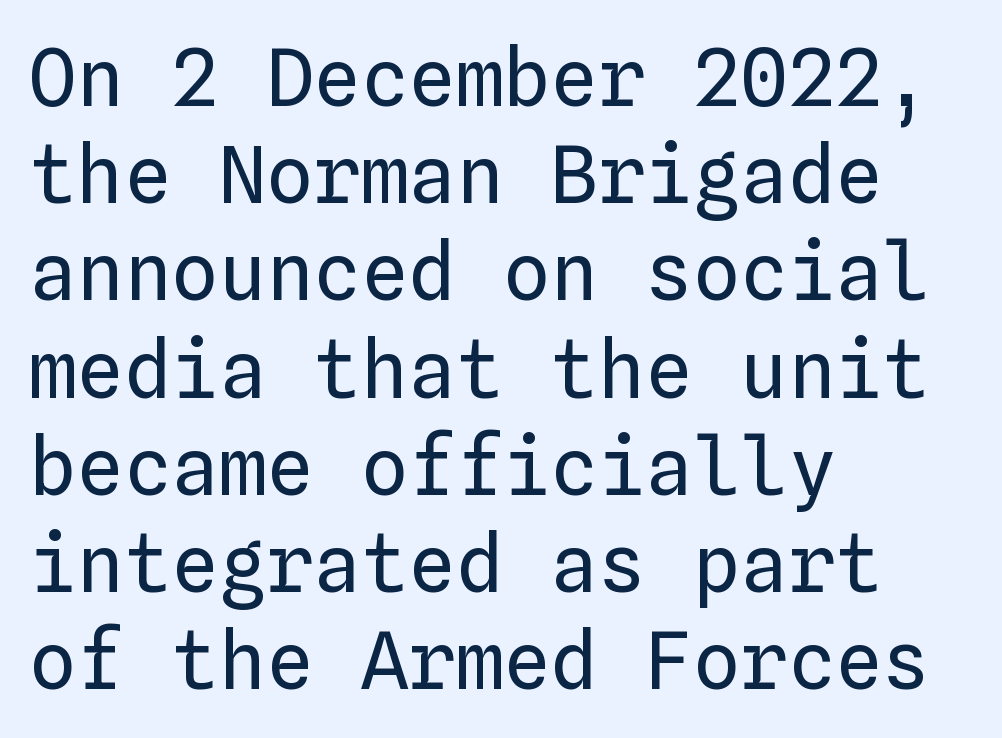
The image shows 79 px regular-weight type, upright, monospaced; set left-aligned, line spacing 1.23x, normal letter spacing, not underlined; low stroke contrast and a medium x-height.
